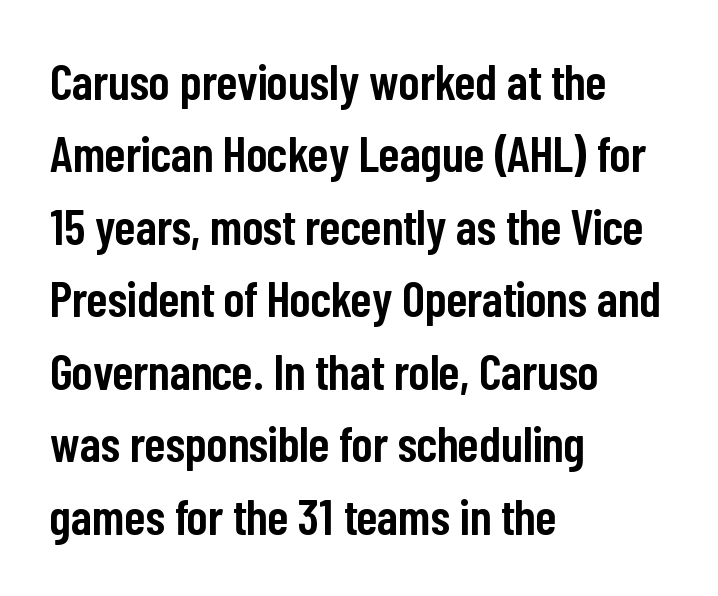
The image shows 50 px semibold, condensed sans-serif type, upright; set left-aligned, normal line spacing (1.45x), normal letter spacing, not underlined; low stroke contrast and a medium x-height.
